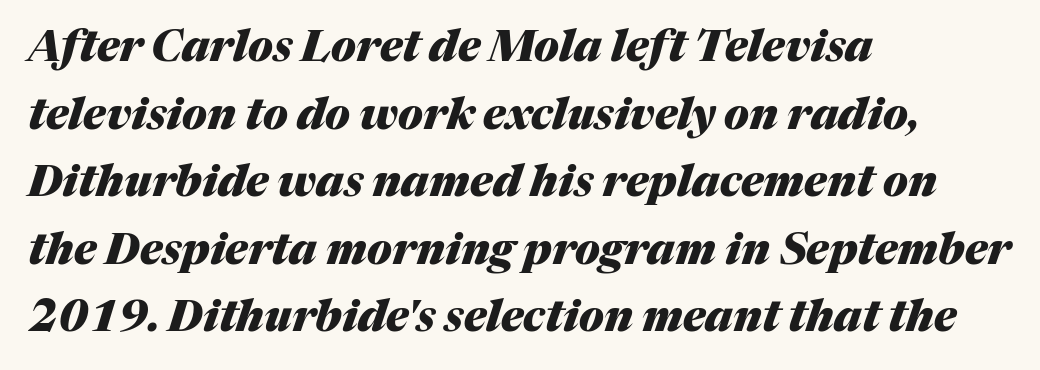
The image shows 43 px heavy type, italic (leaning right); set left-aligned, normal line spacing (1.57x), normal letter spacing, not underlined; medium stroke contrast and a medium x-height.
